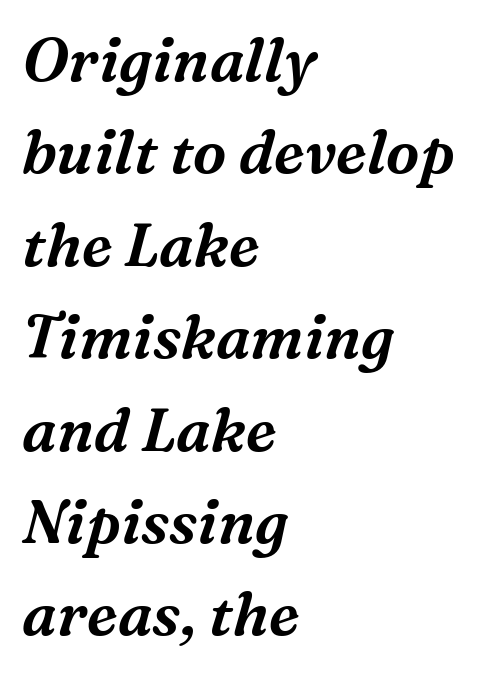
The gap between lines stays unmarked. Casual observation: everything's shoved over to the left. Is the letter spacing exaggerated? No — it looks like the ordinary default. Each letter keeps its own natural width here, so spacing adapts to shape. Style check: oblique. Serifs: yes, visible at the terminals of the letterforms.
